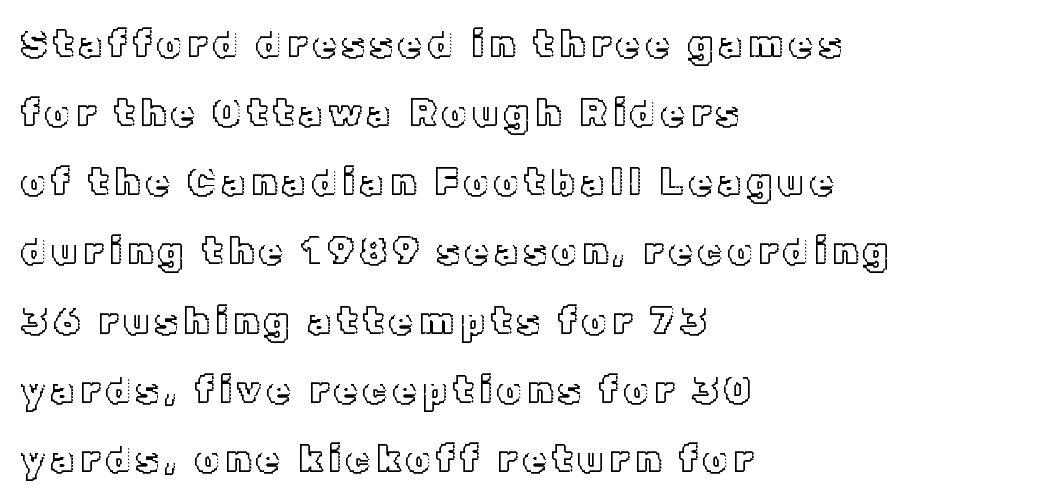
Line beginnings align vertically; line endings do not. The letters stand straight up with perfectly vertical stems. The area under the type is left untouched. Looks like regular typesetting: each glyph gets only the width it needs.
